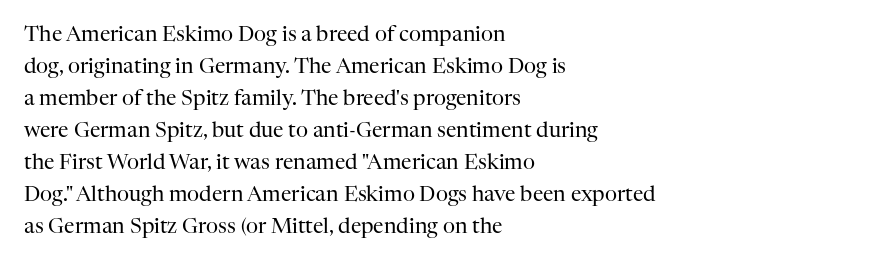
{"italic": "no", "bold": "no", "underline": "no", "align": "left", "line_spacing": "normal", "line_spacing_ratio": 1.52, "letter_spacing": "normal", "letter_spacing_em": 0.0, "glyph_px": 21}
